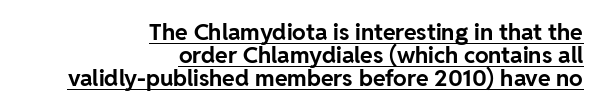
{"italic": "no", "bold": "yes", "underline": "yes", "align": "right", "line_spacing": "tight", "line_spacing_ratio": 1.0, "letter_spacing": "normal", "letter_spacing_em": 0.0, "glyph_px": 23}
